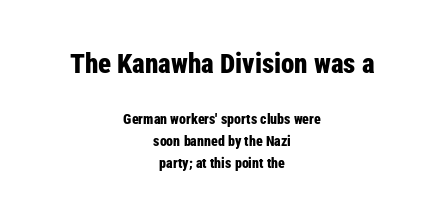
Q: Is the text bold? A: Yes.
Q: Is the text italic (slanted)? A: No, it is upright.
Q: Is the text underlined? A: No.
Q: How is the paragraph aligned? A: Centered.
Q: Is the spacing between letters normal or unusually wide? A: Normal.
Q: Is the spacing between lines tight, normal or loose? A: Normal.
Q: Which block of text is set in a larger size, the first (top) or the second (bottom)? A: The first (top) one.
